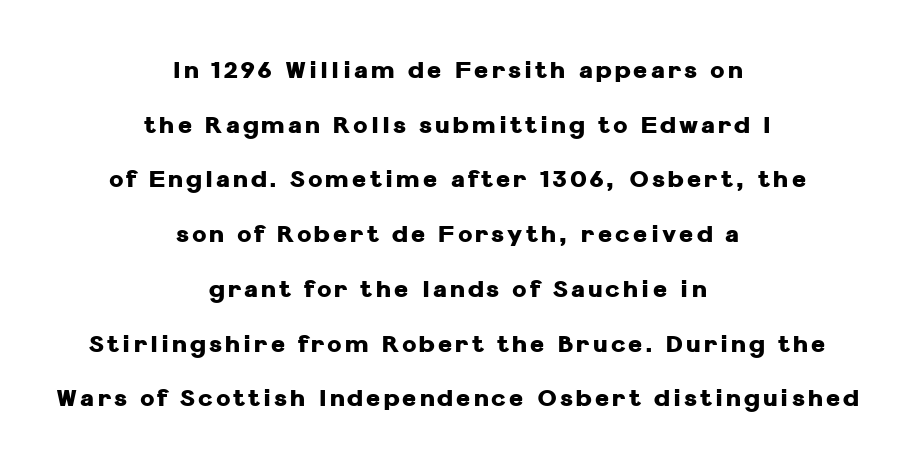
The image shows 24 px bold type, upright; set centered, loose line spacing (2.28x), not underlined.
